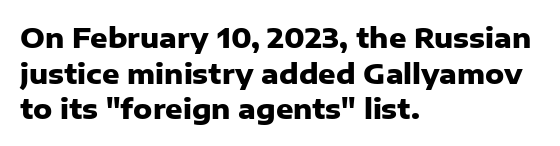
A typesetter would call this leading conventional body-copy spacing. Standard letterfit; no display-style spreading of the glyphs. The axis of the letterforms is exactly vertical. Typeset ragged right — the left edge is the straight one. Clear beneath every line of the passage. Each glyph is drawn with heavy, bold strokes.
